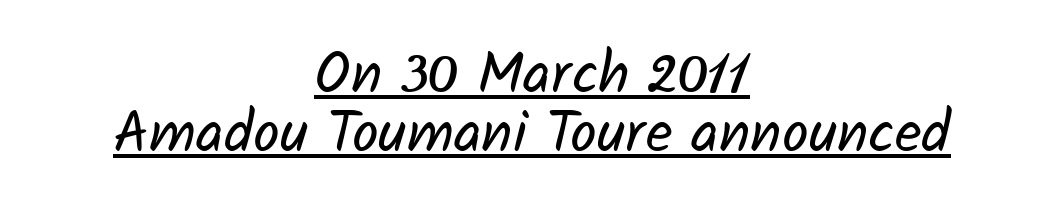
{"serif": "no", "bold": "no", "weight": "regular", "width": "normal", "stroke_contrast": "low", "x_height": "medium", "monospaced": "no", "underline": "yes", "align": "center", "line_spacing": "tight", "line_spacing_ratio": 1.0, "letter_spacing": "normal", "letter_spacing_em": 0.0, "glyph_px": 59}
